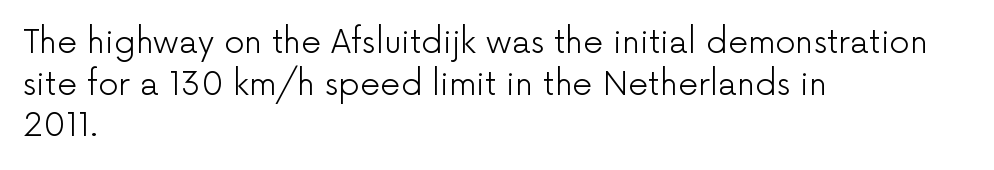
Q: Is the text bold? A: No.
Q: Is the text italic (slanted)? A: No, it is upright.
Q: Is the typeface a serif or a sans-serif typeface? A: Sans-serif.
Q: Is the text underlined? A: No.
Q: How is the paragraph aligned? A: Left-aligned.
Q: Is the spacing between letters normal or unusually wide? A: Normal.
Q: Is the spacing between lines tight, normal or loose? A: Normal.
Q: Width (condensed, normal, or wide)? A: Normal.
Q: Stroke contrast? A: Low.
Q: x-height? A: Medium.
Q: Monospaced? A: No.
